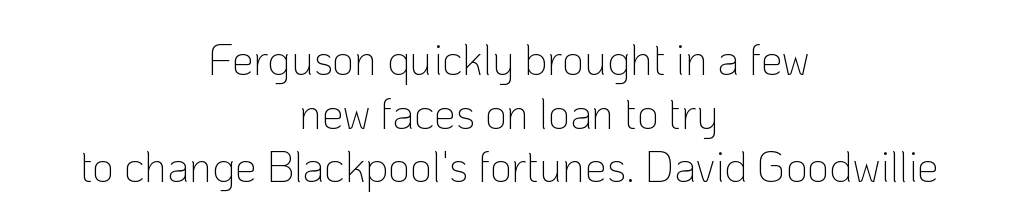
Here the designer chose a conventional face with non-uniform glyph widths. The rows are spaced the way most documents space them. Casual observation: everything's sitting right in the middle. Stroke thickness stays within the range of a standard reading face or lighter.
